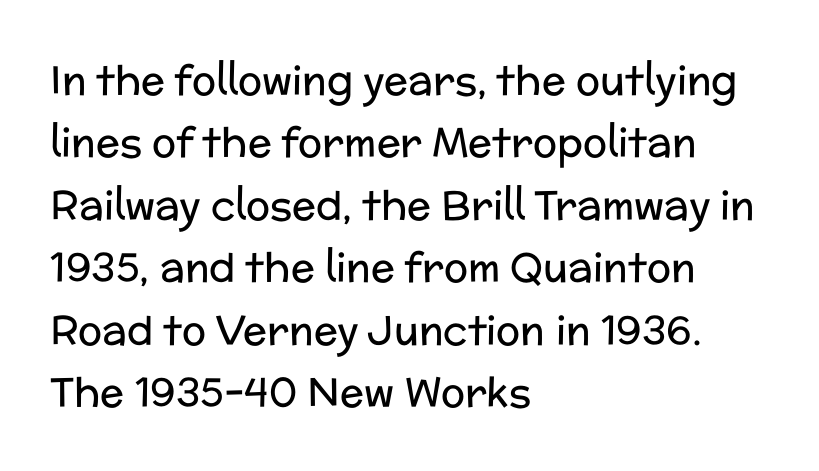
{"serif": "no", "italic": "no", "bold": "no", "weight": "regular", "width": "normal", "stroke_contrast": "low", "x_height": "medium", "monospaced": "no", "underline": "no", "align": "left", "line_spacing": "normal", "line_spacing_ratio": 1.56, "letter_spacing": "normal", "letter_spacing_em": 0.0, "glyph_px": 40}
